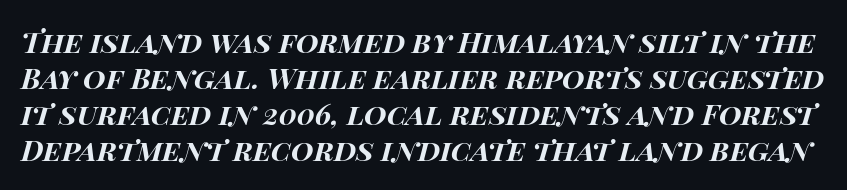
{"italic": "yes", "lean": "right", "slant_degrees": 15, "bold": "yes", "weight": "bold", "width": "wide", "stroke_contrast": "high", "x_height": "large", "monospaced": "no", "underline": "no", "line_spacing_ratio": 1.24, "letter_spacing": "normal", "letter_spacing_em": 0.0, "glyph_px": 29}
